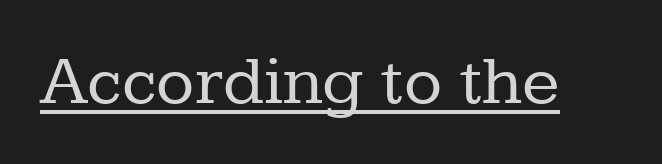
The image shows 70 px regular-weight serif type, upright; set normal letter spacing, underlined; low stroke contrast and a medium x-height.
